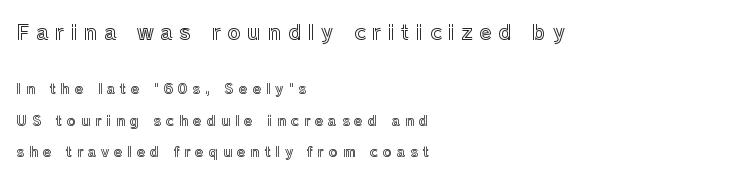
Q: Is the text italic (slanted)? A: No, it is upright.
Q: Is the text underlined? A: No.
Q: How is the paragraph aligned? A: Left-aligned.
Q: Is the spacing between letters normal or unusually wide? A: Unusually wide.
Q: Is the spacing between lines tight, normal or loose? A: Loose.
Q: Which block of text is set in a larger size, the first (top) or the second (bottom)? A: The first (top) one.
